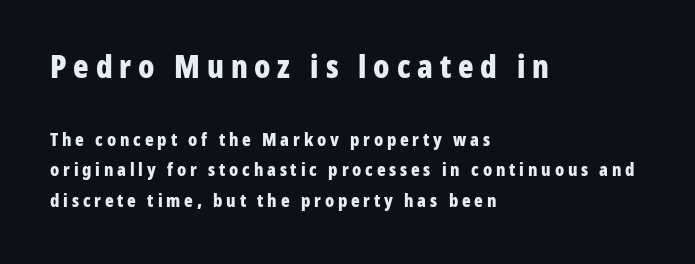
Q: Is the text bold? A: Yes.
Q: Is the text italic (slanted)? A: No, it is upright.
Q: Is the typeface a serif or a sans-serif typeface? A: Sans-serif.
Q: Is the text underlined? A: No.
Q: How is the paragraph aligned? A: Left-aligned.
Q: Is the spacing between letters normal or unusually wide? A: Unusually wide.
Q: Is the spacing between lines tight, normal or loose? A: Normal.
Q: Which block of text is set in a larger size, the first (top) or the second (bottom)? A: The first (top) one.
Q: Width (condensed, normal, or wide)? A: Condensed.
Q: Stroke contrast? A: Low.
Q: x-height? A: Medium.
Q: Monospaced? A: No.
